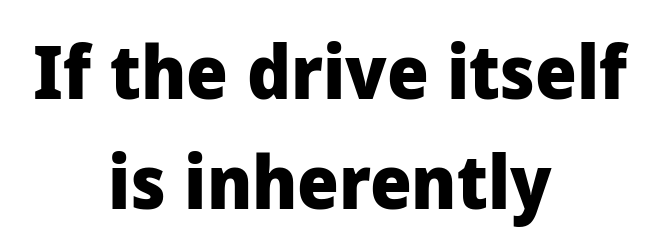
Q: Is the text bold? A: Yes.
Q: Is the text italic (slanted)? A: No, it is upright.
Q: Is the typeface a serif or a sans-serif typeface? A: Sans-serif.
Q: Is the text underlined? A: No.
Q: How is the paragraph aligned? A: Centered.
Q: Is the spacing between letters normal or unusually wide? A: Normal.
Q: Is the spacing between lines tight, normal or loose? A: Normal.
Q: Width (condensed, normal, or wide)? A: Normal.
Q: Stroke contrast? A: Low.
Q: x-height? A: Medium.
Q: Monospaced? A: No.
